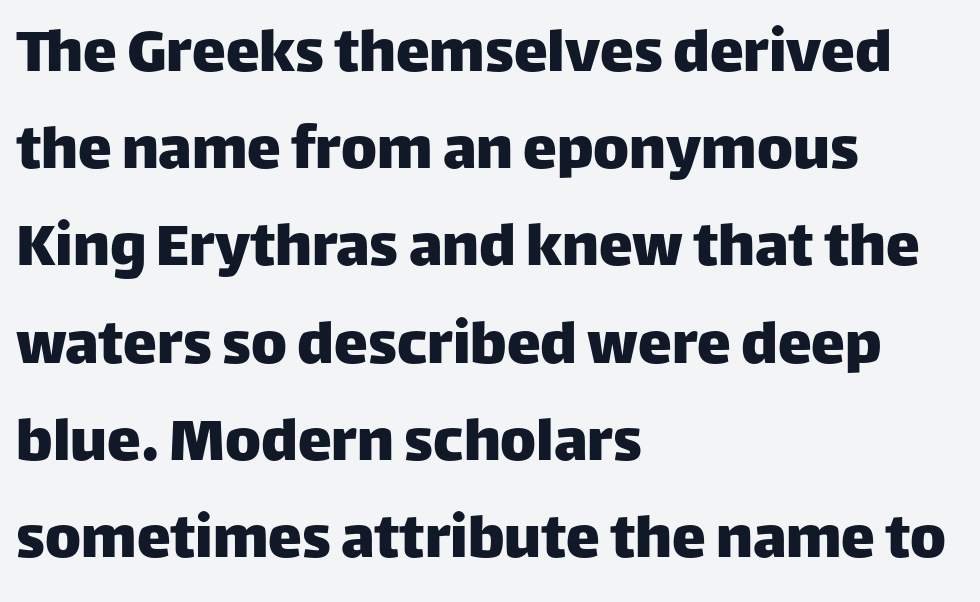
Q: Is the text italic (slanted)? A: No, it is upright.
Q: Is the typeface a serif or a sans-serif typeface? A: Sans-serif.
Q: Is the text underlined? A: No.
Q: How is the paragraph aligned? A: Left-aligned.
Q: Is the spacing between letters normal or unusually wide? A: Normal.
Q: Is the spacing between lines tight, normal or loose? A: Normal.
Q: Width (condensed, normal, or wide)? A: Normal.
Q: Stroke contrast? A: Low.
Q: x-height? A: Large.
Q: Monospaced? A: No.
